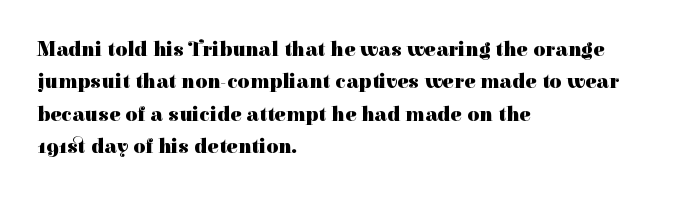
The image shows 21 px bold type, upright; set left-aligned, normal line spacing (1.54x), normal letter spacing, not underlined.
